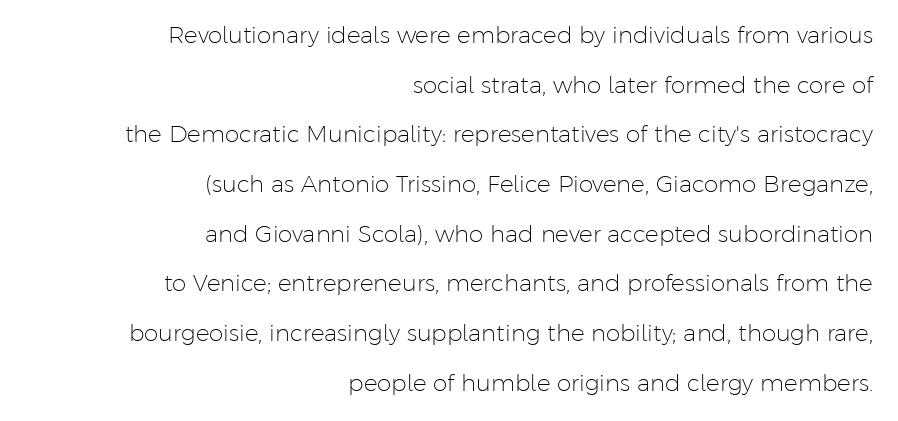
Q: Is the text bold? A: No.
Q: Is the text italic (slanted)? A: No, it is upright.
Q: Is the text underlined? A: No.
Q: How is the paragraph aligned? A: Right-aligned.
Q: Is the spacing between letters normal or unusually wide? A: Normal.
Q: Is the spacing between lines tight, normal or loose? A: Loose.
